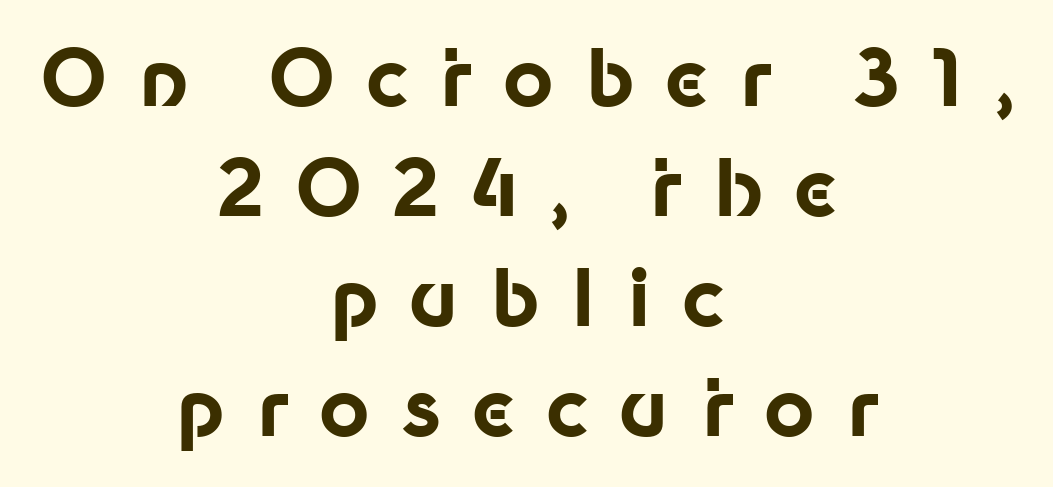
Which margin do the lines hug? Neither — every line sits in the middle. Caption: bold face, heavy strokes. When letters stand straight like this, we call the style roman or upright. A typesetter would call this heavily tracked-out type. You can tell from the bare stems that sans-serif type was used.
